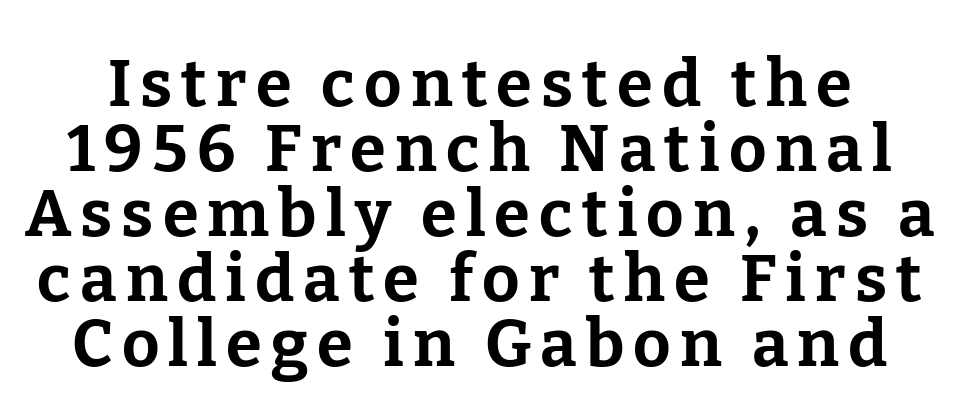
Q: Is the text bold? A: Yes.
Q: Is the text italic (slanted)? A: No, it is upright.
Q: Is the typeface a serif or a sans-serif typeface? A: Serif.
Q: Is the text underlined? A: No.
Q: Is the spacing between lines tight, normal or loose? A: Tight.
Q: Width (condensed, normal, or wide)? A: Normal.
Q: Stroke contrast? A: Low.
Q: x-height? A: Medium.
Q: Monospaced? A: No.
